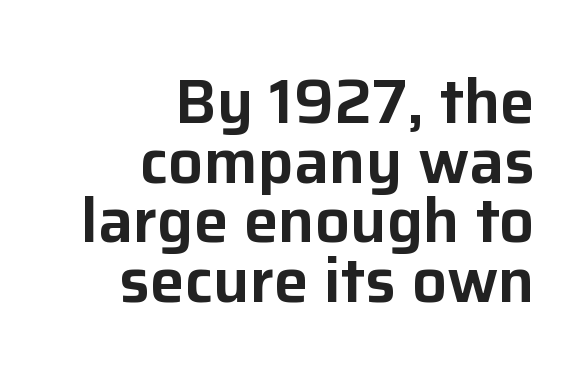
{"serif": "no", "italic": "no", "width": "normal", "stroke_contrast": "low", "x_height": "medium", "monospaced": "no", "underline": "no", "align": "right", "line_spacing": "tight", "line_spacing_ratio": 0.96, "letter_spacing": "normal", "letter_spacing_em": 0.0, "glyph_px": 62}
